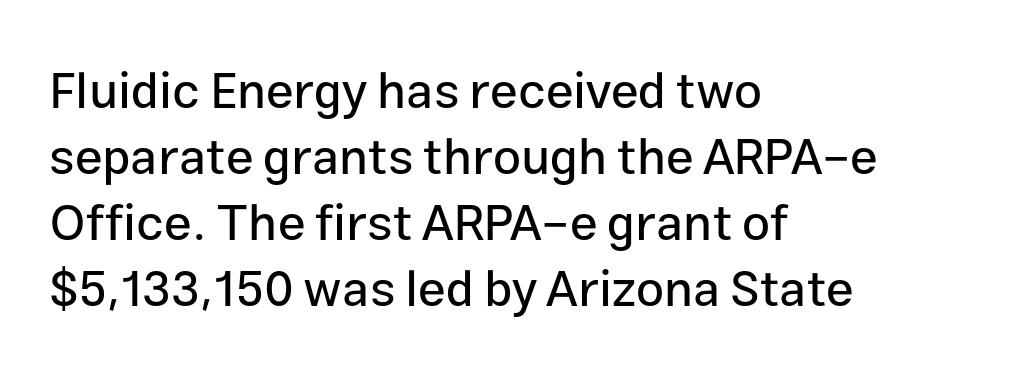
The image shows 50 px sans-serif type, upright; set left-aligned, normal line spacing (1.32x), normal letter spacing, not underlined; low stroke contrast and a medium x-height.
